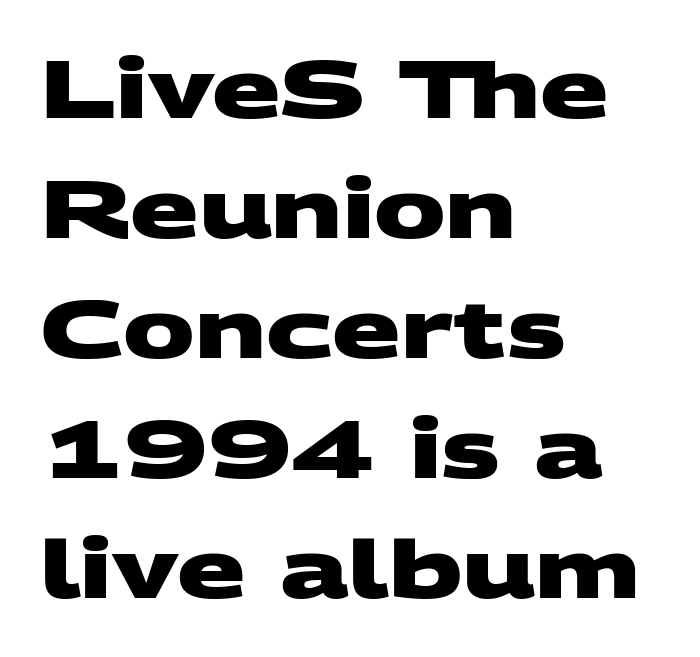
{"serif": "no", "bold": "yes", "weight": "heavy", "width": "wide", "stroke_contrast": "medium", "x_height": "large", "monospaced": "no", "underline": "no", "align": "left", "line_spacing": "normal", "line_spacing_ratio": 1.5, "letter_spacing": "normal", "letter_spacing_em": 0.0, "glyph_px": 80}
